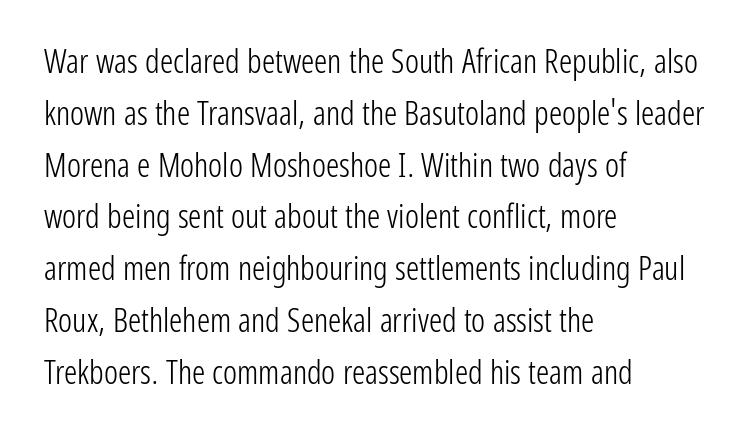
The image shows 33 px light, condensed sans-serif type, upright; set left-aligned, normal line spacing (1.57x), normal letter spacing, not underlined; low stroke contrast and a medium x-height.
